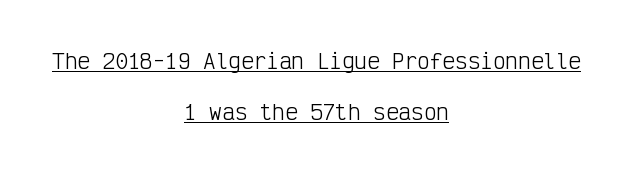
The image shows 21 px text type, upright; set centered, loose line spacing (2.43x), normal letter spacing, underlined.
